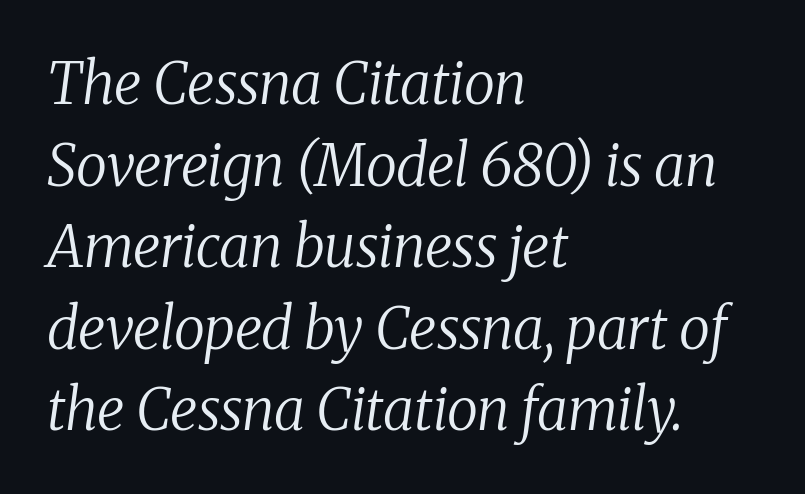
Looks like regular typesetting: each glyph gets only the width it needs. Nobody drew a line under any word here. Would a proofreader flag this as italicized? Yes. How would I describe the line gaps? Plain and ordinary.
